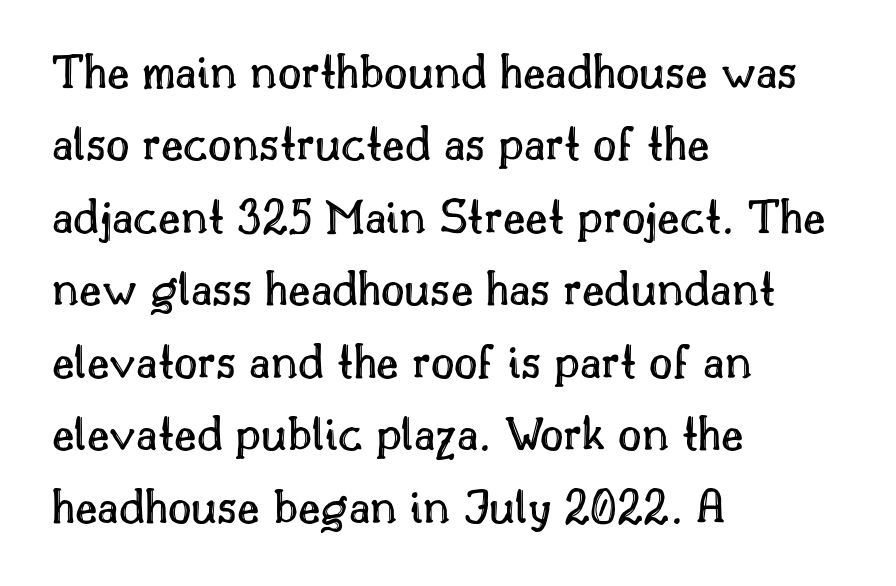
{"italic": "no", "width": "normal", "x_height": "small", "monospaced": "no", "underline": "no", "align": "left", "line_spacing": "normal", "line_spacing_ratio": 1.42, "letter_spacing": "normal", "letter_spacing_em": 0.0, "glyph_px": 51}
